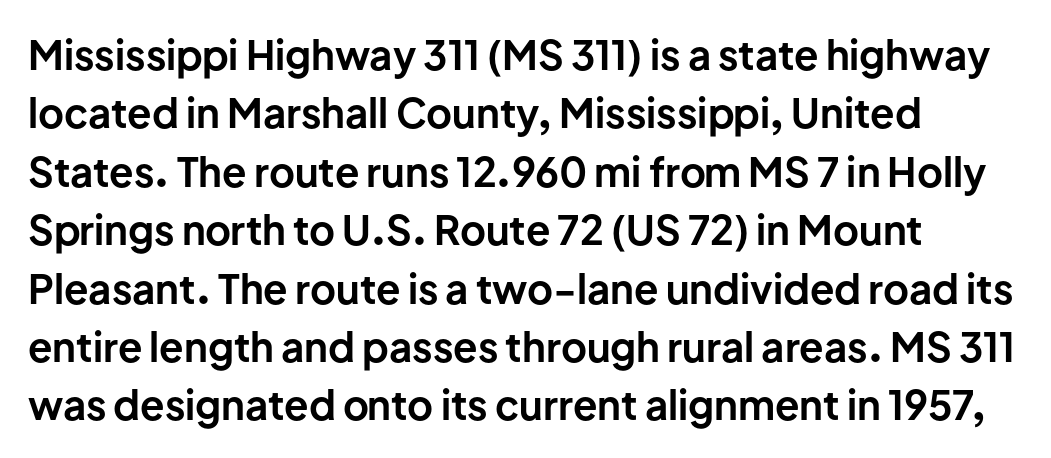
The image shows 40 px bold sans-serif type, upright; set left-aligned, normal line spacing (1.46x), normal letter spacing, not underlined; low stroke contrast and a medium x-height.
